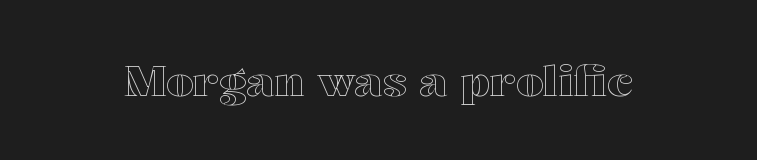
Q: Is the text italic (slanted)? A: No, it is upright.
Q: Is the text underlined? A: No.
Q: Is the spacing between letters normal or unusually wide? A: Normal.
Q: Width (condensed, normal, or wide)? A: Wide.
Q: x-height? A: Medium.
Q: Monospaced? A: No.
